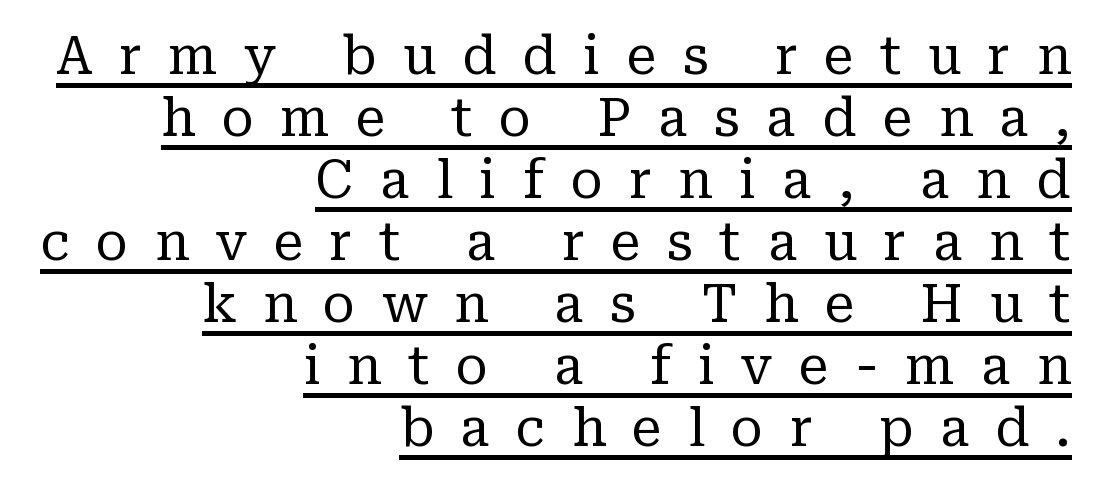
{"serif": "yes", "italic": "no", "bold": "no", "weight": "regular", "width": "normal", "stroke_contrast": "low", "x_height": "medium", "monospaced": "no", "underline": "yes", "align": "right", "line_spacing_ratio": 1.17, "letter_spacing": "wide", "letter_spacing_em": 0.5, "glyph_px": 53}
